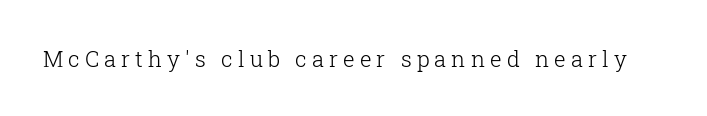
Q: Is the text bold? A: No.
Q: Is the text italic (slanted)? A: No, it is upright.
Q: Is the text underlined? A: No.
Q: Is the spacing between letters normal or unusually wide? A: Unusually wide.
